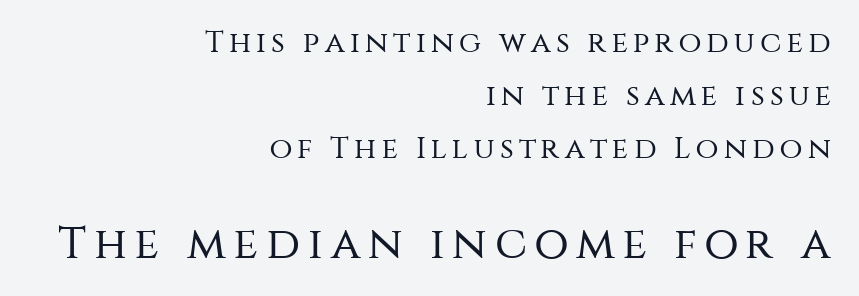
{"serif": "no", "italic": "no", "bold": "no", "weight": "regular", "width": "normal", "stroke_contrast": "medium", "x_height": "large", "monospaced": "no", "underline": "no", "align": "right", "line_spacing_ratio": 1.76, "larger_block": "second", "size_ratio": 1.5, "glyph_px": 45}
